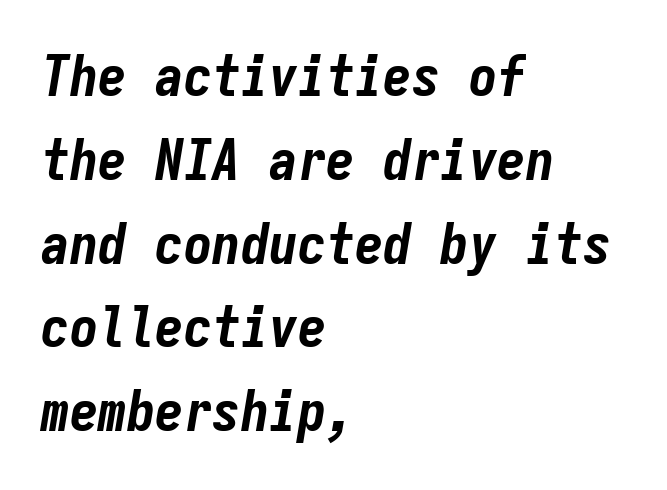
Q: Is the text bold? A: Yes.
Q: Is the text italic (slanted)? A: Yes, it leans right by about 9 degrees.
Q: Is the text underlined? A: No.
Q: How is the paragraph aligned? A: Left-aligned.
Q: Is the spacing between letters normal or unusually wide? A: Normal.
Q: Is the spacing between lines tight, normal or loose? A: Normal.
Q: Width (condensed, normal, or wide)? A: Condensed.
Q: Stroke contrast? A: Low.
Q: x-height? A: Medium.
Q: Monospaced? A: Yes.
